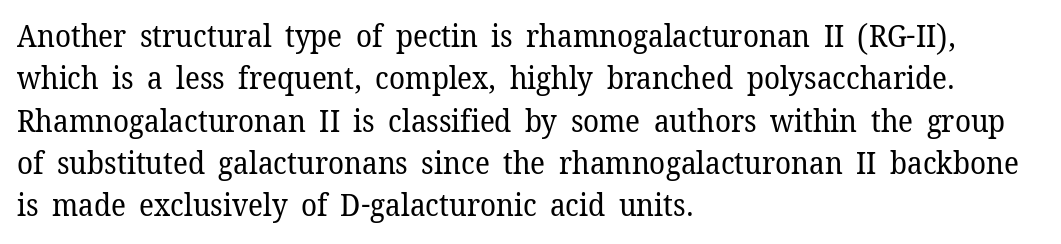
Counters stay open thanks to moderate or lighter strokes. Interline gaps are of average width in this sample. Glyph-to-glyph distance matches everyday printed text. Clear beneath every line of the passage. Is this a sans? No — the strokes have serifs.
